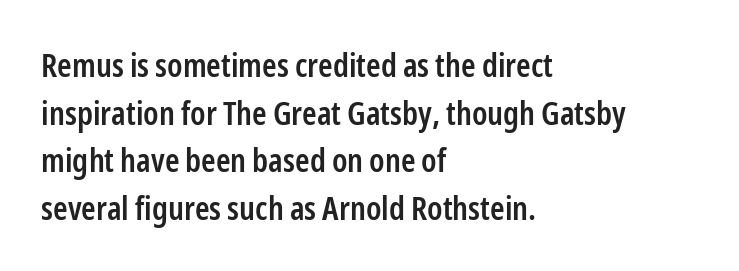
Q: Is the text bold? A: Semi-bold.
Q: Is the text italic (slanted)? A: No, it is upright.
Q: Is the typeface a serif or a sans-serif typeface? A: Sans-serif.
Q: Is the text underlined? A: No.
Q: How is the paragraph aligned? A: Left-aligned.
Q: Is the spacing between letters normal or unusually wide? A: Normal.
Q: Is the spacing between lines tight, normal or loose? A: Normal.
Q: Width (condensed, normal, or wide)? A: Condensed.
Q: Stroke contrast? A: Low.
Q: x-height? A: Medium.
Q: Monospaced? A: No.
